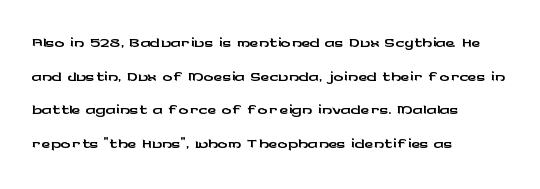
{"italic": "no", "underline": "no", "align": "left", "line_spacing": "normal", "line_spacing_ratio": 1.35, "letter_spacing": "normal", "letter_spacing_em": 0.0, "glyph_px": 25}
